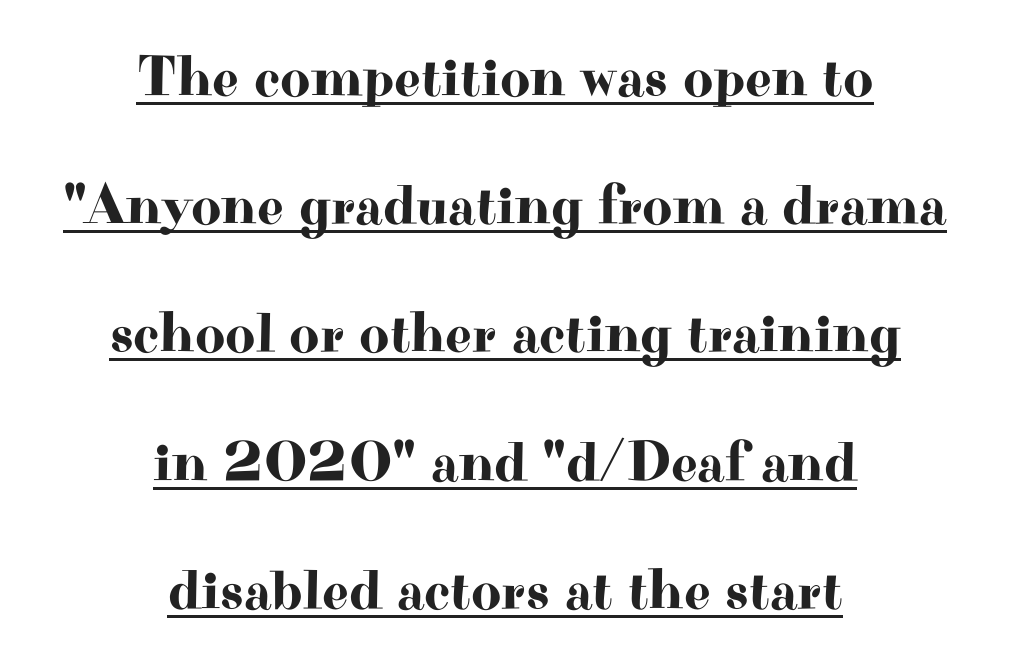
Designer's note — italics off, roman on. Nobody touched the tracking dial on this one. Every word sits above its own underline. Each letter keeps its own natural width here, so spacing adapts to shape. One glance says open: line gaps are wider than usual.
